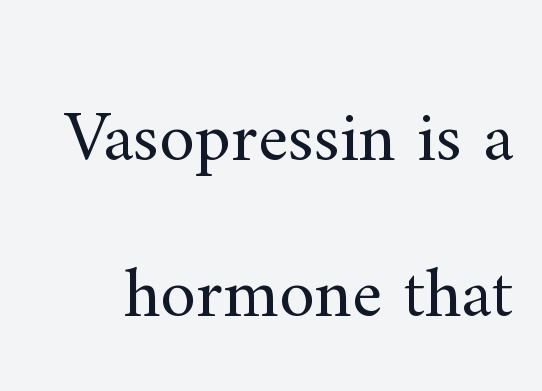
{"serif": "yes", "italic": "no", "bold": "no", "weight": "regular", "width": "normal", "stroke_contrast": "medium", "x_height": "small", "monospaced": "no", "underline": "no", "line_spacing": "loose", "line_spacing_ratio": 2.16, "letter_spacing": "normal", "letter_spacing_em": 0.0, "glyph_px": 72}
